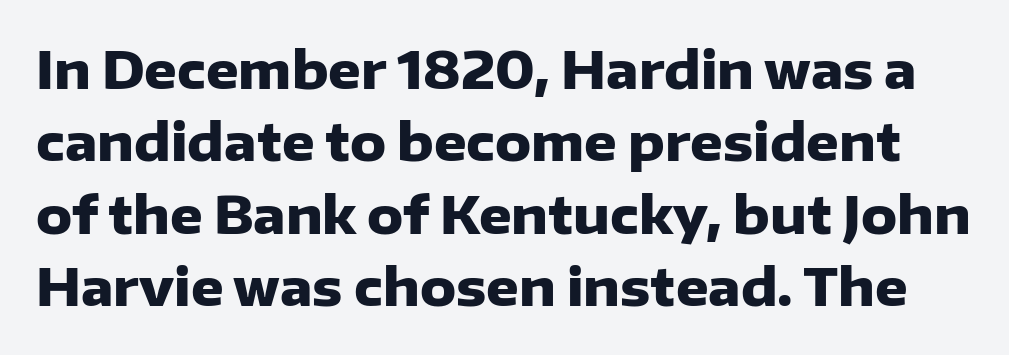
The image shows 51 px heavy sans-serif type, upright; set normal line spacing (1.42x), normal letter spacing, not underlined; low stroke contrast and a medium x-height.
